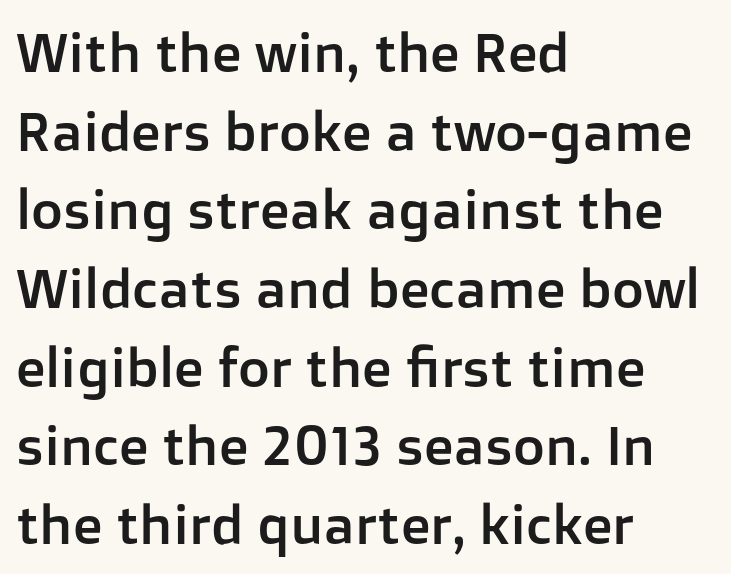
Proportional: the letters do not fall into vertical columns. The face used here is a sans, in the tradition of grotesques and geometrics. Rule under the text: the space is simply empty. Horizontal bands of white between lines are of average thickness. Characters remain perfectly vertical along every line.
